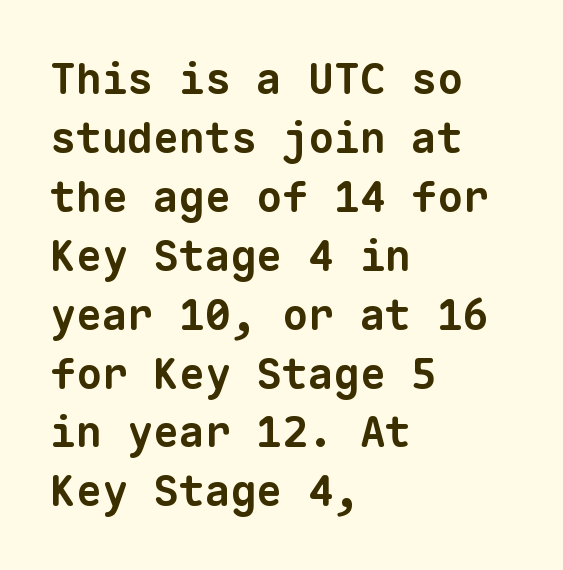
{"serif": "no", "bold": "yes", "weight": "bold", "width": "normal", "stroke_contrast": "low", "x_height": "medium", "monospaced": "yes", "underline": "no", "align": "left", "line_spacing": "normal", "line_spacing_ratio": 1.37, "letter_spacing": "normal", "letter_spacing_em": 0.0, "glyph_px": 43}
